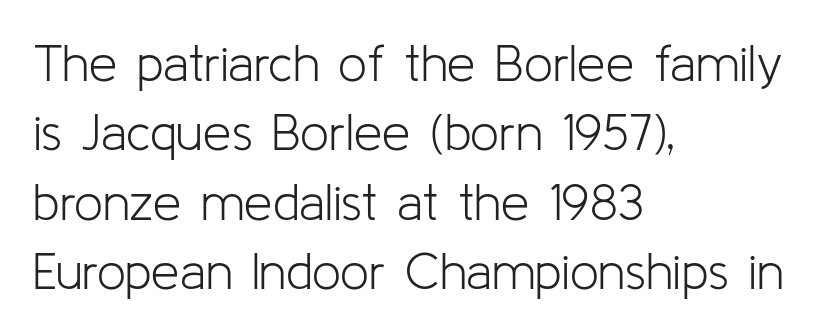
The image shows 51 px light sans-serif type, upright; set left-aligned, normal line spacing (1.36x), normal letter spacing, not underlined; low stroke contrast and a medium x-height.
